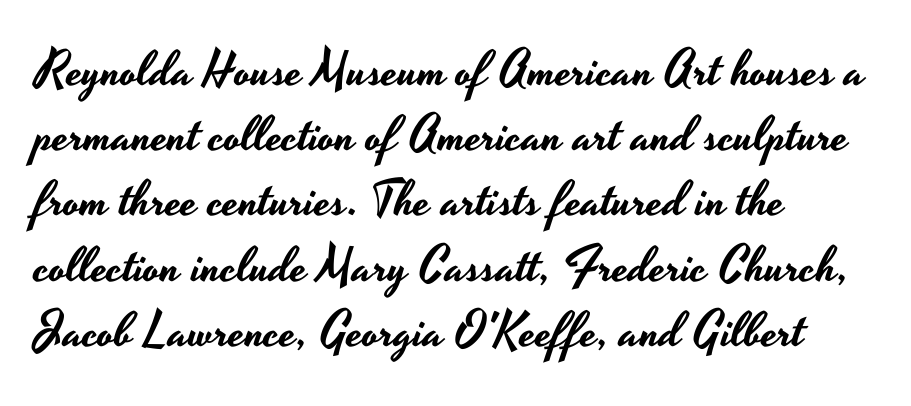
Q: Is the text italic (slanted)? A: Yes.
Q: Is the typeface a serif or a sans-serif typeface? A: Sans-serif.
Q: Is the text underlined? A: No.
Q: How is the paragraph aligned? A: Left-aligned.
Q: Is the spacing between letters normal or unusually wide? A: Normal.
Q: Is the spacing between lines tight, normal or loose? A: Normal.
Q: Width (condensed, normal, or wide)? A: Wide.
Q: Stroke contrast? A: Low.
Q: x-height? A: Small.
Q: Monospaced? A: No.
